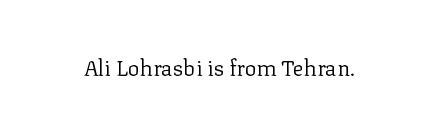
The space directly below the letters is spotless. Quick note: not italic, upright. The line texture is even and compact thanks to regular tracking. These glyphs show unthickened strokes, regular width or finer.
